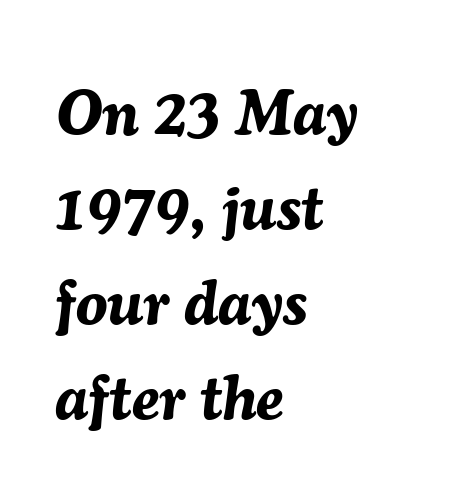
{"italic": "yes", "lean": "right", "slant_degrees": 7, "bold": "yes", "weight": "bold", "width": "normal", "stroke_contrast": "medium", "x_height": "medium", "monospaced": "no", "underline": "no", "align": "left", "line_spacing": "normal", "line_spacing_ratio": 1.51, "letter_spacing": "normal", "letter_spacing_em": 0.0, "glyph_px": 63}
